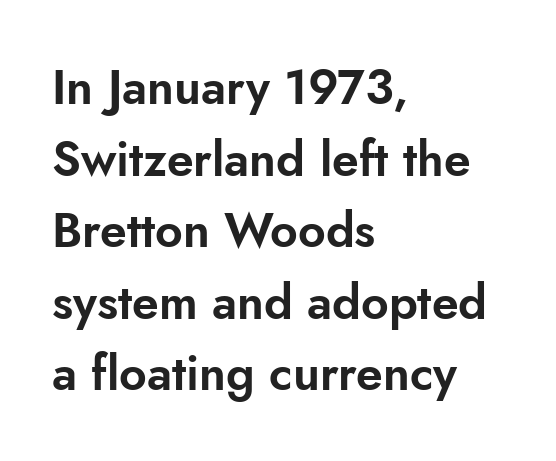
Q: Is the text italic (slanted)? A: No, it is upright.
Q: Is the typeface a serif or a sans-serif typeface? A: Sans-serif.
Q: Is the text underlined? A: No.
Q: How is the paragraph aligned? A: Left-aligned.
Q: Is the spacing between letters normal or unusually wide? A: Normal.
Q: Is the spacing between lines tight, normal or loose? A: Normal.
Q: Width (condensed, normal, or wide)? A: Normal.
Q: Stroke contrast? A: Low.
Q: x-height? A: Small.
Q: Monospaced? A: No.
